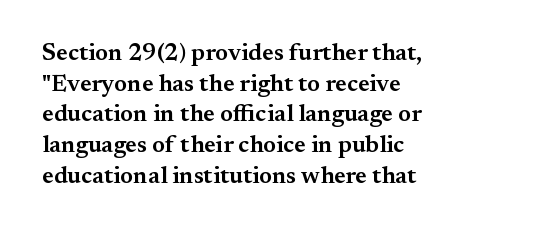
Each word holds together tightly as a unit, with standard inter-letter gaps. Check the space under the baseline: it is left empty. The paragraph has a hard left edge and a soft right edge. Posture: straight, roman, zero tilt. The vertical gap from one line to the next is medium. Notice the strokes are somewhat thickened but not fully heavy: this is a semibold.
